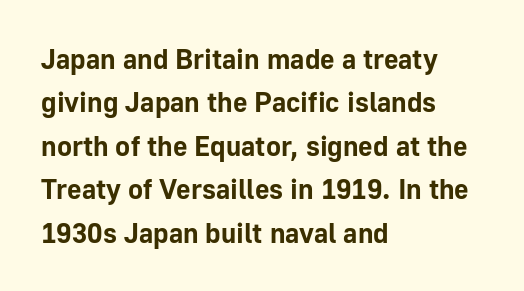
Q: Is the text bold? A: Yes.
Q: Is the text italic (slanted)? A: No, it is upright.
Q: Is the typeface a serif or a sans-serif typeface? A: Sans-serif.
Q: Is the text underlined? A: No.
Q: How is the paragraph aligned? A: Left-aligned.
Q: Is the spacing between letters normal or unusually wide? A: Normal.
Q: Is the spacing between lines tight, normal or loose? A: Normal.
Q: Width (condensed, normal, or wide)? A: Normal.
Q: Stroke contrast? A: Low.
Q: x-height? A: Medium.
Q: Monospaced? A: No.
